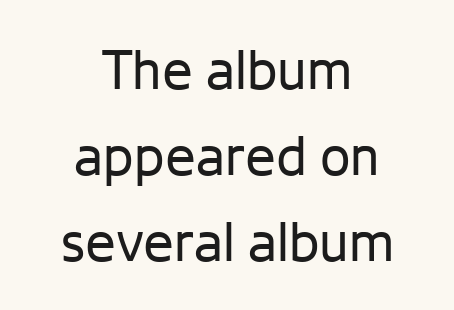
The image shows 55 px regular-weight sans-serif type, upright; set centered, normal line spacing (1.56x), normal letter spacing, not underlined; low stroke contrast and a medium x-height.
